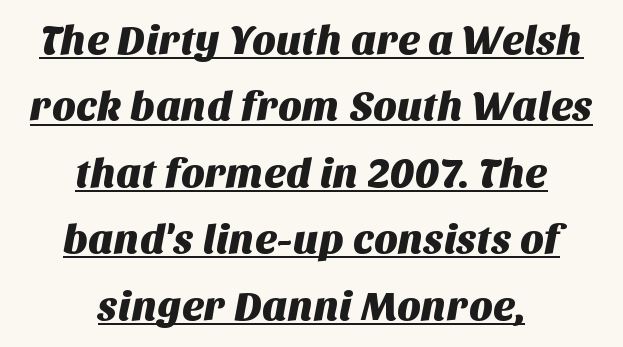
Horizontally, the lines are justified to the midpoint only. Interline gaps are of average width in this sample. This is underlined copy, the kind a proofreader might mark for attention. The rendering keeps characters at their native spacing.
